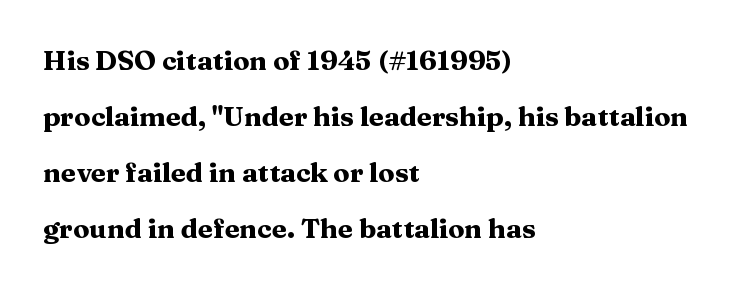
Q: Is the text bold? A: Yes.
Q: Is the text italic (slanted)? A: No, it is upright.
Q: Is the text underlined? A: No.
Q: How is the paragraph aligned? A: Left-aligned.
Q: Is the spacing between letters normal or unusually wide? A: Normal.
Q: Is the spacing between lines tight, normal or loose? A: Loose.
